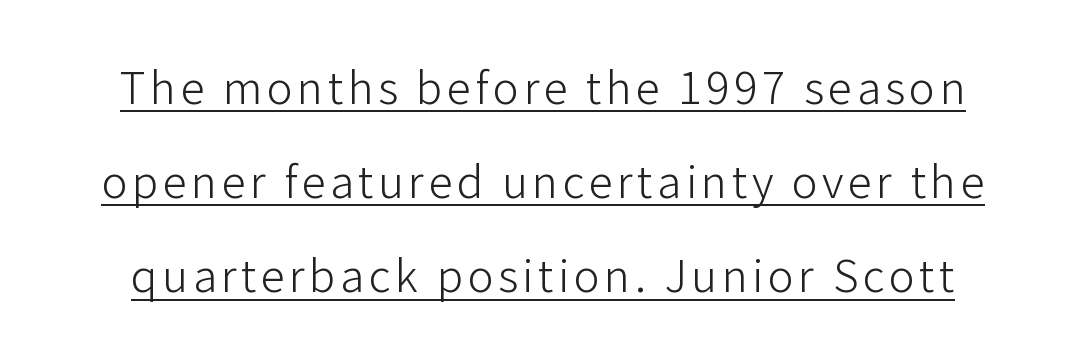
{"serif": "no", "italic": "no", "bold": "no", "weight": "light", "width": "normal", "stroke_contrast": "low", "x_height": "medium", "monospaced": "no", "underline": "yes", "line_spacing": "loose", "line_spacing_ratio": 2.14, "glyph_px": 44}
